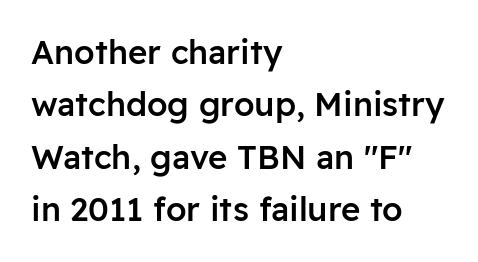
Compared with typical body copy, the letter spacing here is the same. Do the letters lean? They stand straight. Each line starts at the same left margin while the right side varies. Underlining? Definitely not there. A sans-serif font was chosen for this passage.
